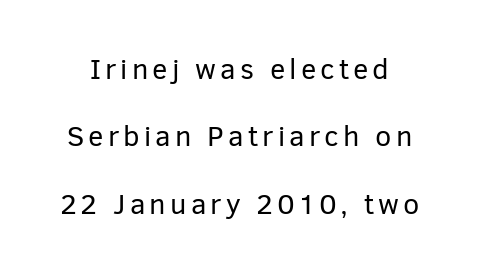
Q: Is the text bold? A: No.
Q: Is the text italic (slanted)? A: No, it is upright.
Q: Is the typeface a serif or a sans-serif typeface? A: Sans-serif.
Q: Is the text underlined? A: No.
Q: Is the spacing between lines tight, normal or loose? A: Loose.
Q: Width (condensed, normal, or wide)? A: Normal.
Q: Stroke contrast? A: Low.
Q: x-height? A: Medium.
Q: Monospaced? A: No.
